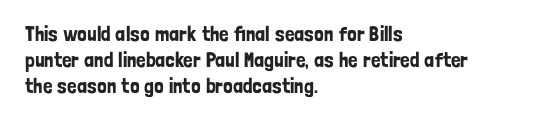
Q: Is the text italic (slanted)? A: No, it is upright.
Q: Is the text underlined? A: No.
Q: How is the paragraph aligned? A: Left-aligned.
Q: Is the spacing between letters normal or unusually wide? A: Normal.
